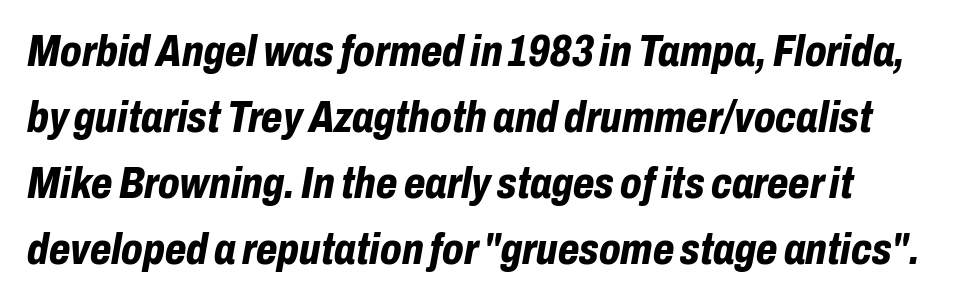
The block of text has a typical density, with ordinary space between rows. The compositor pushed each line to the left boundary. The rendering uses a bold face; every stroke is thick and dark. The passage shown is typed in a proportional face where columns would drift.
